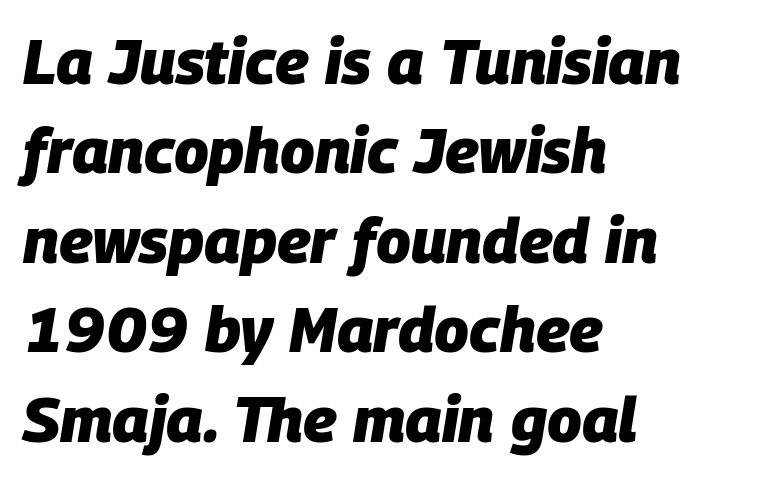
Q: Is the text bold? A: Yes.
Q: Is the text italic (slanted)? A: Yes, it leans right by about 9 degrees.
Q: Is the text underlined? A: No.
Q: How is the paragraph aligned? A: Left-aligned.
Q: Is the spacing between letters normal or unusually wide? A: Normal.
Q: Is the spacing between lines tight, normal or loose? A: Normal.
Q: Width (condensed, normal, or wide)? A: Normal.
Q: Stroke contrast? A: Low.
Q: x-height? A: Large.
Q: Monospaced? A: No.
